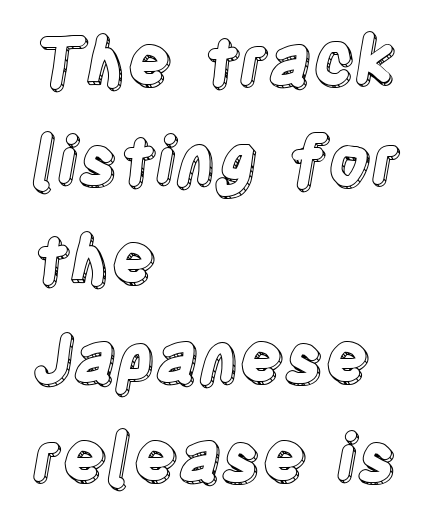
{"width": "condensed", "x_height": "large", "monospaced": "no", "underline": "no", "align": "left", "line_spacing": "normal", "line_spacing_ratio": 1.5, "letter_spacing": "normal", "letter_spacing_em": 0.0, "glyph_px": 66}
